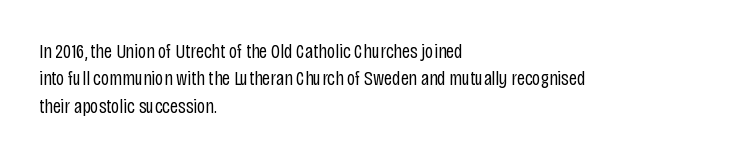
Q: Is the text bold? A: No.
Q: Is the text italic (slanted)? A: No, it is upright.
Q: Is the text underlined? A: No.
Q: How is the paragraph aligned? A: Left-aligned.
Q: Is the spacing between letters normal or unusually wide? A: Normal.
Q: Is the spacing between lines tight, normal or loose? A: Normal.
